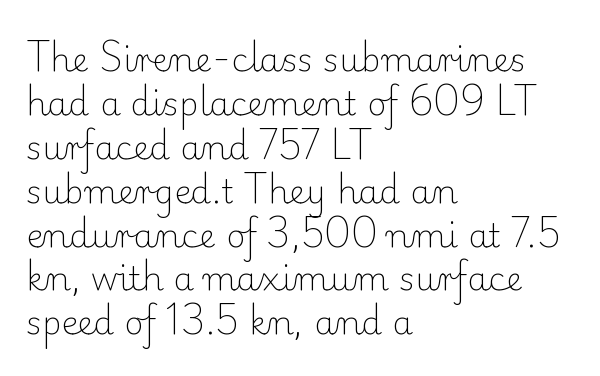
Every stem runs plumb, perpendicular to the baseline. The space between consecutive lines is moderate. Does the copy run flush right? No — it runs flush left. Summary of weight: not heavy and not bold. Are there feet on the stems? There are — it's a serif. The type is set solid horizontally, with unmodified tracking.
